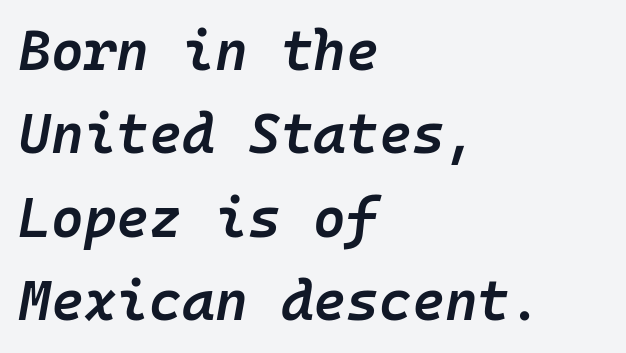
Where is the straight margin? On the left. Tracking value appears to be zero — textbook default spacing. Looks like terminal output: every glyph gets an equal slot. Vertically, the passage feels balanced, rows spaced as you'd expect.
